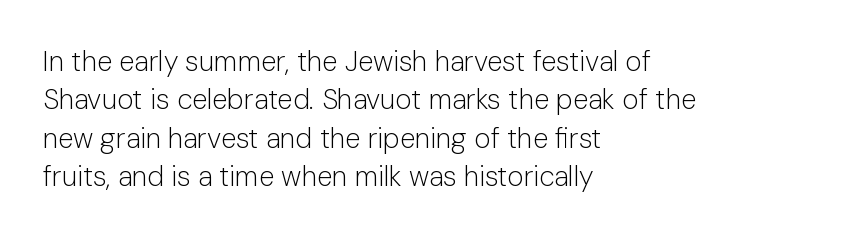
The image shows 28 px light sans-serif type, upright; set left-aligned, normal line spacing (1.37x), normal letter spacing, not underlined; low stroke contrast and a medium x-height.
